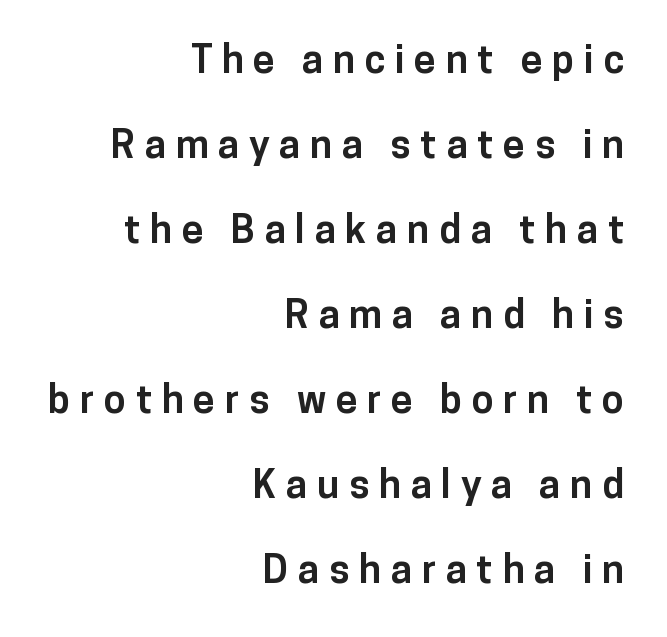
{"serif": "no", "italic": "no", "bold": "yes", "weight": "bold", "width": "normal", "stroke_contrast": "low", "x_height": "medium", "monospaced": "no", "underline": "no", "align": "right", "line_spacing": "loose", "line_spacing_ratio": 2.18, "letter_spacing": "wide", "letter_spacing_em": 0.25, "glyph_px": 39}
